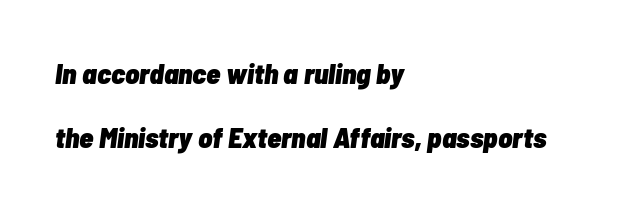
The typography opts for an oblique posture over an upright one. This sample uses plain, unmodified letter spacing. Layout note: lines flush left. Note the varied advance widths — an 'i' is clearly narrower than an 'm'. Underline: absent.
